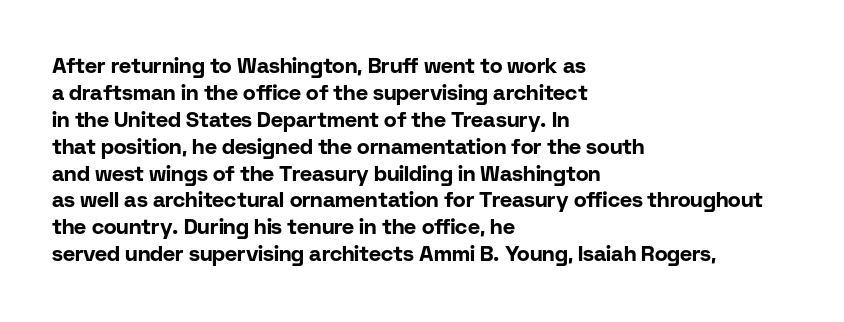
Q: Is the text bold? A: Yes.
Q: Is the text italic (slanted)? A: No, it is upright.
Q: Is the text underlined? A: No.
Q: How is the paragraph aligned? A: Left-aligned.
Q: Is the spacing between letters normal or unusually wide? A: Normal.
Q: Is the spacing between lines tight, normal or loose? A: Normal.
